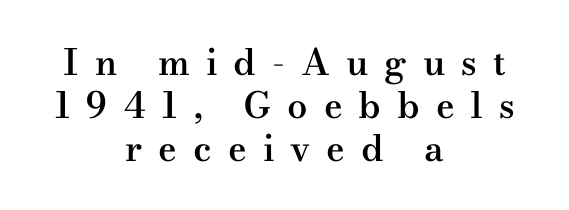
The image shows 36 px semibold, wide serif type, upright; set centered, line spacing 1.19x, unusually wide letter spacing (+0.44 em), not underlined; medium stroke contrast and a small x-height.
